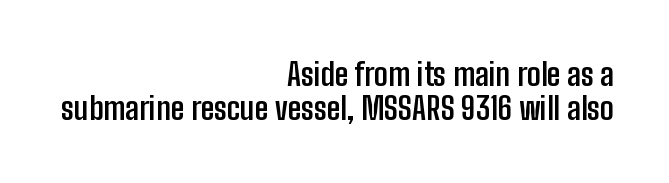
The image shows 31 px semibold, condensed sans-serif type, upright; set right-aligned, tight line spacing (1.11x), normal letter spacing, not underlined; low stroke contrast and a medium x-height.
